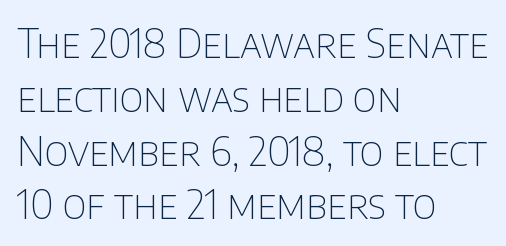
The image shows 39 px thin sans-serif type, upright; set left-aligned, normal line spacing (1.38x), normal letter spacing, not underlined; low stroke contrast and a large x-height.
